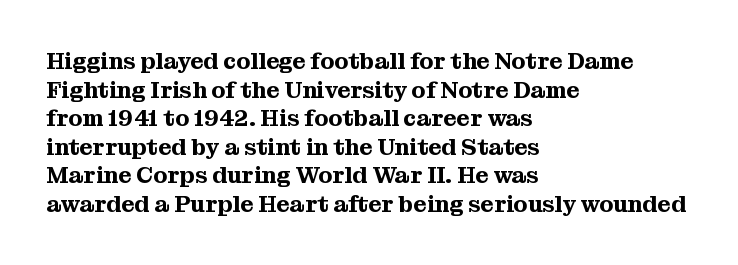
Q: Is the text italic (slanted)? A: No, it is upright.
Q: Is the text underlined? A: No.
Q: How is the paragraph aligned? A: Left-aligned.
Q: Is the spacing between letters normal or unusually wide? A: Normal.
